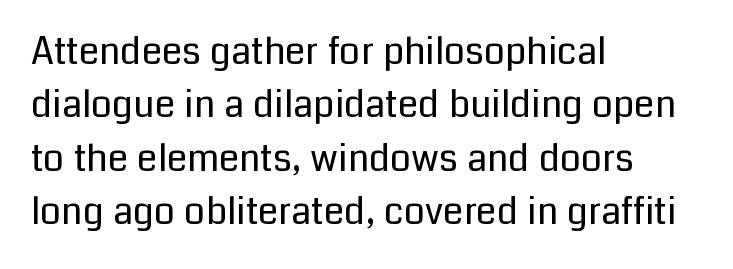
{"serif": "no", "italic": "no", "bold": "no", "weight": "regular", "width": "normal", "stroke_contrast": "low", "x_height": "medium", "monospaced": "no", "underline": "no", "align": "left", "line_spacing": "normal", "line_spacing_ratio": 1.44, "letter_spacing": "normal", "letter_spacing_em": 0.0, "glyph_px": 37}
